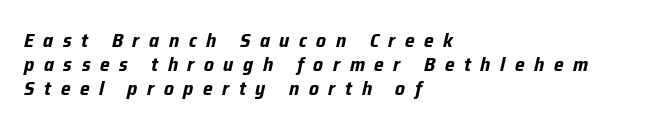
Typeset ragged right — the left edge is the straight one. Display-style spreading of the glyphs; the letterfit is very open. Slanted lettering throughout. Any mark beneath the type? The region is blank. This is heavy type, rendered in bold.
